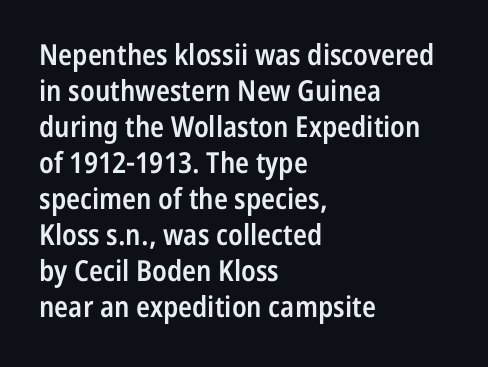
The image shows 29 px semibold, condensed sans-serif type, upright; set left-aligned, line spacing 1.24x, normal letter spacing, not underlined; low stroke contrast and a medium x-height.
